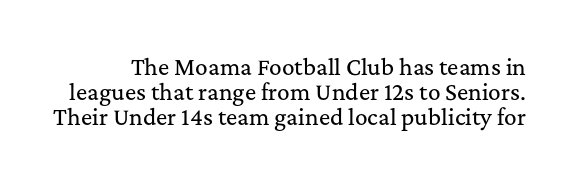
Q: Is the text italic (slanted)? A: No, it is upright.
Q: Is the text underlined? A: No.
Q: Is the spacing between letters normal or unusually wide? A: Normal.
